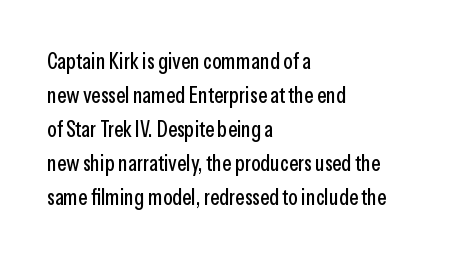
Inter-character spacing is left at the font's built-in metrics. A bare baseline throughout the passage. The typography opts for an upright posture over an oblique one. Casual observation: everything's shoved over to the left.
